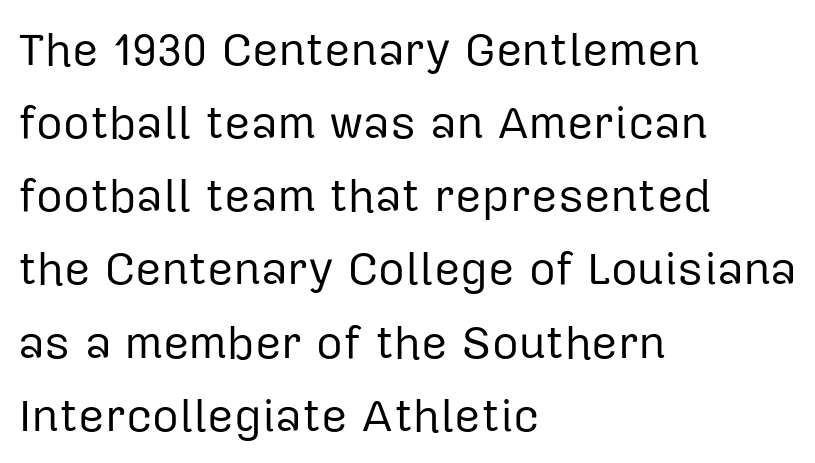
The paragraph has a hard left edge and a soft right edge. Summary of weight: not heavy and not bold. Is this a fixed-width face? No — the glyphs have proportional, varying widths. A roman cut, with each character standing at attention. Regular leading. Honestly, the letter spacing is just normal — you wouldn't notice it.
